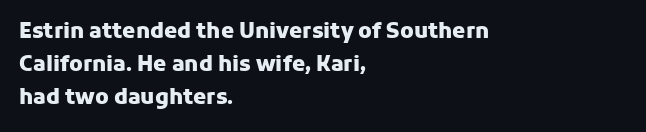
Q: Is the text bold? A: Yes.
Q: Is the text italic (slanted)? A: No, it is upright.
Q: Is the text underlined? A: No.
Q: How is the paragraph aligned? A: Left-aligned.
Q: Is the spacing between letters normal or unusually wide? A: Normal.
Q: Is the spacing between lines tight, normal or loose? A: Normal.
